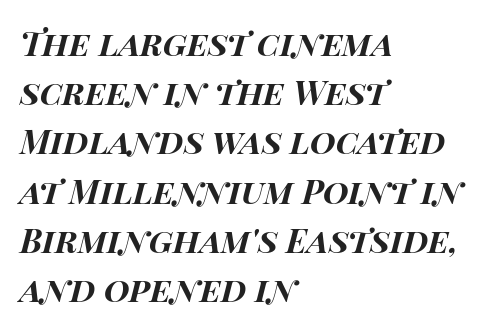
Q: Is the text bold? A: Yes.
Q: Is the text italic (slanted)? A: Yes, it leans right by about 15 degrees.
Q: Is the text underlined? A: No.
Q: How is the paragraph aligned? A: Left-aligned.
Q: Is the spacing between letters normal or unusually wide? A: Normal.
Q: Is the spacing between lines tight, normal or loose? A: Normal.
Q: Width (condensed, normal, or wide)? A: Wide.
Q: Stroke contrast? A: High.
Q: x-height? A: Large.
Q: Monospaced? A: No.
